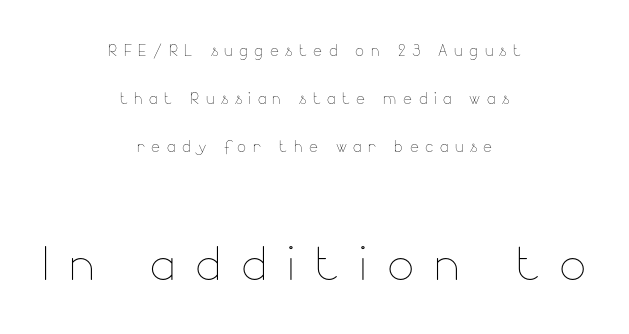
In this sample the second text group is rendered at the bigger scale. Vertical stems look standard width or narrower in stroke. The glyphs are unaccompanied by any horizontal stroke below them. Unlike italic type, these characters show no tilt at all. Is the letter spacing exaggerated? Yes — the characters are pushed far apart. Caption: multi-line text, centered on the measure.
